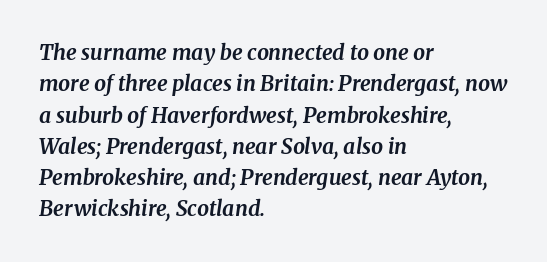
Line beginnings align vertically; line endings do not. How would I describe the line gaps? Plain and ordinary. Compared with typical body copy, the letter spacing here is the same. Notice how the stems are inclined rather than vertical — that's the hallmark of italics. The baseline area is clear.
